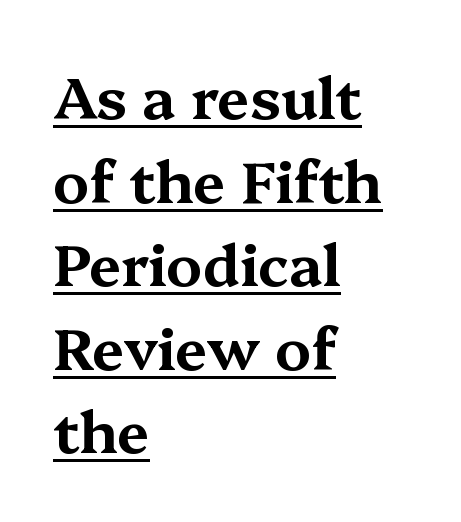
{"serif": "yes", "italic": "no", "width": "wide", "stroke_contrast": "medium", "x_height": "medium", "monospaced": "no", "underline": "yes", "align": "left", "line_spacing": "normal", "line_spacing_ratio": 1.44, "letter_spacing": "normal", "letter_spacing_em": 0.0, "glyph_px": 58}
